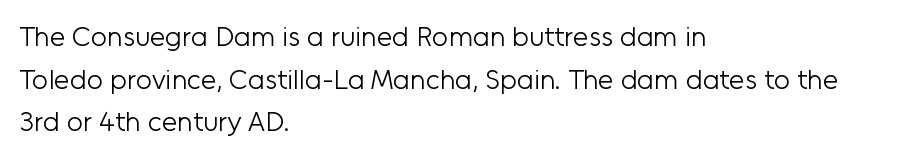
The image shows 28 px light sans-serif type, upright; set left-aligned, normal line spacing (1.52x), normal letter spacing, not underlined; low stroke contrast and a medium x-height.
